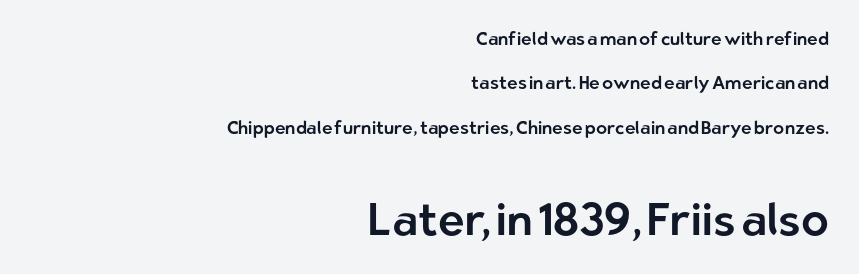
{"serif": "no", "italic": "no", "width": "normal", "stroke_contrast": "low", "x_height": "medium", "monospaced": "no", "underline": "no", "align": "right", "line_spacing": "loose", "line_spacing_ratio": 2.46, "letter_spacing": "normal", "letter_spacing_em": 0.0, "larger_block": "second", "size_ratio": 2.5, "glyph_px": 45}
